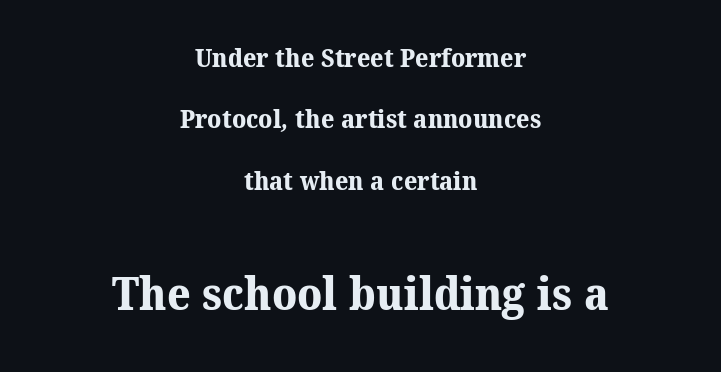
Which chunk is bigger? The second one — the bottom block dwarfs the top. Both edges are ragged and mirror each other, which tells us the setting is centered. This rendering leaves character spacing at its baseline value. The passage shown is typed in a proportional face where columns would drift.
